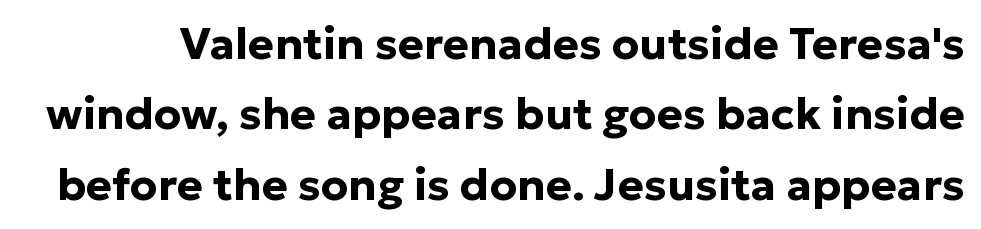
These lines keep a tight, regular rhythm from letter to letter. On the weight axis this lands at bold, roughly 700. Quick note: not italic, upright. The letters carry no serifs — their stems end cleanly without finishing strokes. Do the characters align in a grid? No, the font is proportional.
